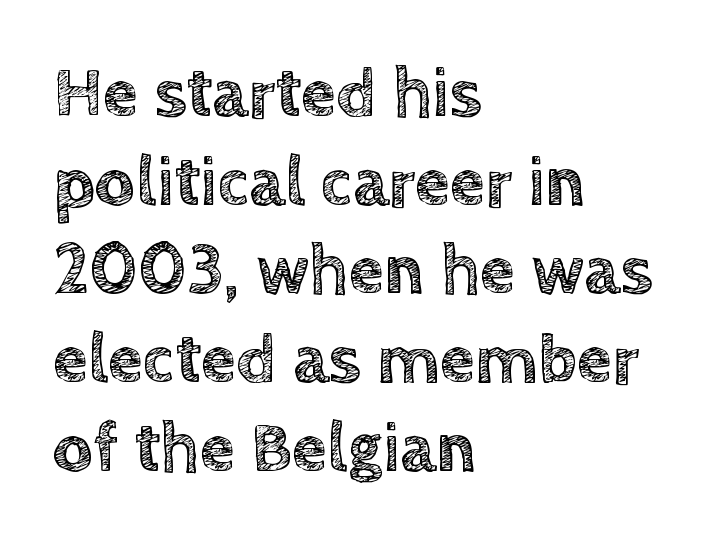
{"italic": "no", "width": "normal", "x_height": "large", "monospaced": "no", "underline": "no", "align": "left", "line_spacing": "normal", "line_spacing_ratio": 1.25, "letter_spacing": "normal", "letter_spacing_em": 0.0, "glyph_px": 71}
